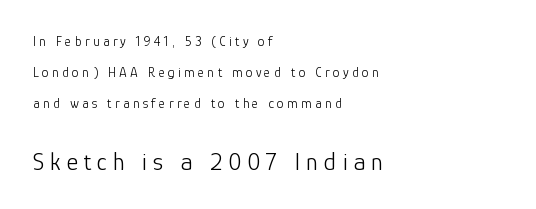
{"italic": "no", "bold": "no", "underline": "no", "align": "left", "line_spacing": "loose", "line_spacing_ratio": 2.23, "letter_spacing": "wide", "letter_spacing_em": 0.23, "larger_block": "second", "size_ratio": 1.79, "glyph_px": 25}
